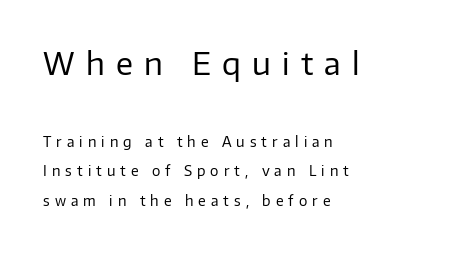
Q: Is the text bold? A: No.
Q: Is the text italic (slanted)? A: No, it is upright.
Q: Is the typeface a serif or a sans-serif typeface? A: Sans-serif.
Q: Is the text underlined? A: No.
Q: How is the paragraph aligned? A: Left-aligned.
Q: Is the spacing between letters normal or unusually wide? A: Unusually wide.
Q: Is the spacing between lines tight, normal or loose? A: Loose.
Q: Which block of text is set in a larger size, the first (top) or the second (bottom)? A: The first (top) one.
Q: Width (condensed, normal, or wide)? A: Normal.
Q: Stroke contrast? A: Low.
Q: x-height? A: Medium.
Q: Monospaced? A: No.
